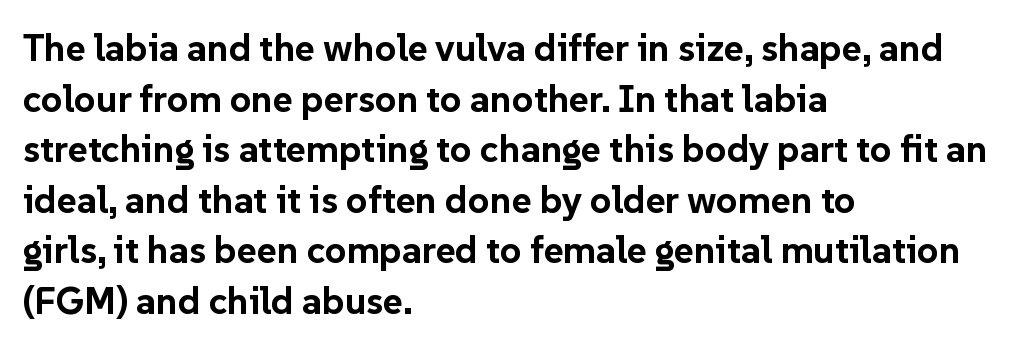
{"serif": "no", "italic": "no", "bold": "yes", "weight": "bold", "width": "normal", "stroke_contrast": "low", "x_height": "medium", "monospaced": "no", "underline": "no", "align": "left", "line_spacing": "normal", "line_spacing_ratio": 1.33, "letter_spacing": "normal", "letter_spacing_em": 0.0, "glyph_px": 38}
